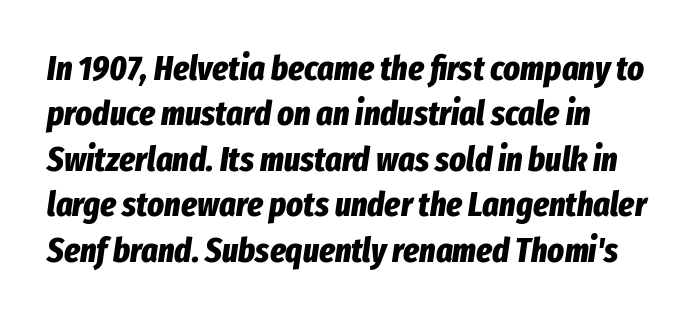
The image shows 35 px bold, condensed type, italic (leaning right); set normal line spacing (1.3x), normal letter spacing, not underlined; low stroke contrast and a medium x-height.
